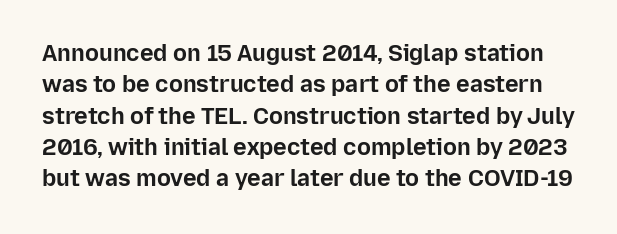
The image shows 23 px bold type, upright; set normal line spacing (1.36x), normal letter spacing, not underlined.
